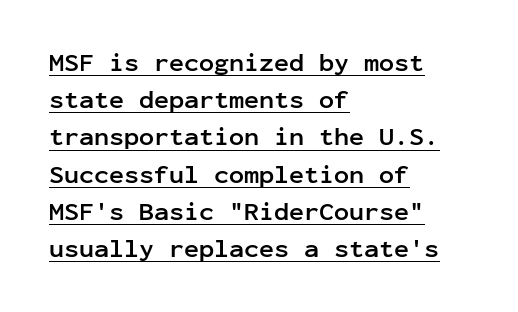
The image shows 25 px bold type, upright; set left-aligned, normal line spacing (1.49x), normal letter spacing, underlined.
